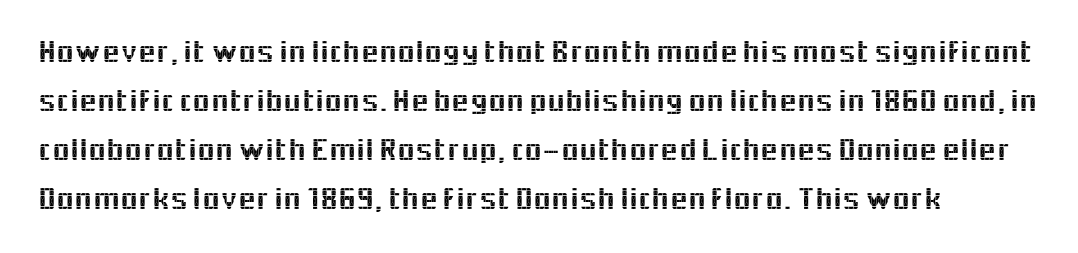
Q: Is the text italic (slanted)? A: No, it is upright.
Q: Is the typeface a serif or a sans-serif typeface? A: Sans-serif.
Q: Is the text underlined? A: No.
Q: Is the spacing between letters normal or unusually wide? A: Normal.
Q: Is the spacing between lines tight, normal or loose? A: Normal.
Q: Width (condensed, normal, or wide)? A: Normal.
Q: x-height? A: Medium.
Q: Monospaced? A: No.
